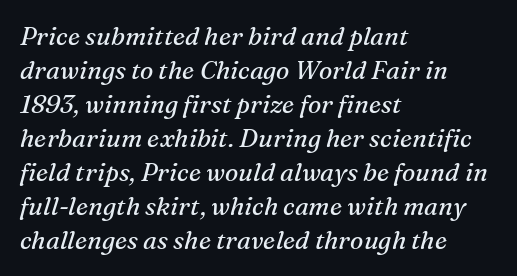
{"italic": "yes", "lean": "right", "slant_degrees": 16, "bold": "no", "underline": "no", "align": "left", "line_spacing": "normal", "line_spacing_ratio": 1.36, "letter_spacing": "normal", "letter_spacing_em": 0.0, "glyph_px": 25}
